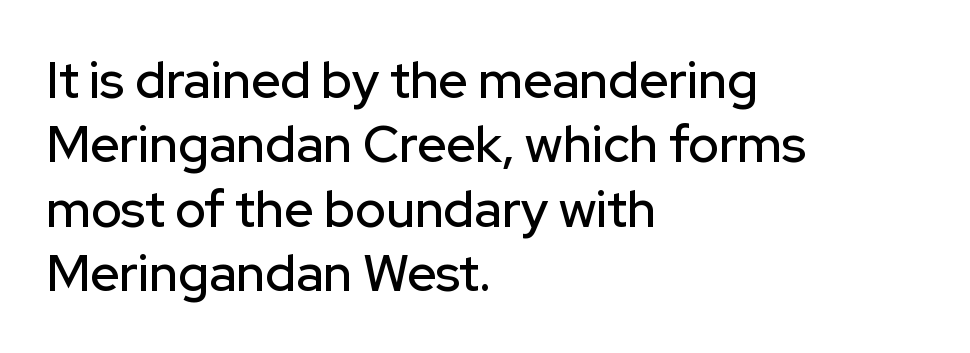
Caption: multi-line text, flush left, ragged right. The letters advance in unequal steps, a hallmark of proportional type. Notice how the stems are strictly vertical — no italics here. A clean baseline with only descenders dipping below it. The passage shown stacks its lines at a standard gap. Students, note that the glyphs here touch the page at normal intervals.
